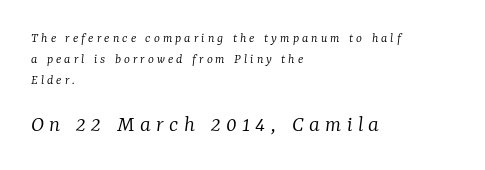
Which of the two is more prominent by size? The second, at the bottom. This sample is left-justified, so line endings fall wherever the words run out. One glance says typical: line gaps are just what's usual. Counters stay open thanks to moderate or lighter strokes.
